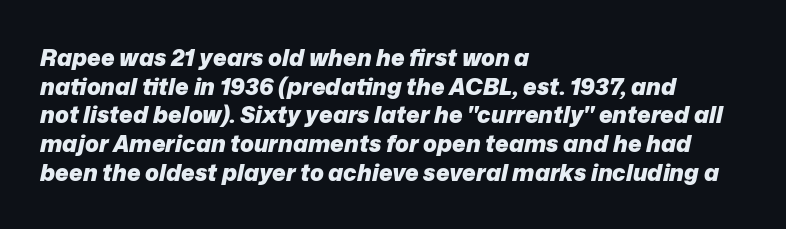
Q: Is the text bold? A: Yes.
Q: Is the text italic (slanted)? A: Yes, it leans right by about 12 degrees.
Q: Is the text underlined? A: No.
Q: How is the paragraph aligned? A: Left-aligned.
Q: Is the spacing between letters normal or unusually wide? A: Normal.
Q: Is the spacing between lines tight, normal or loose? A: Normal.
